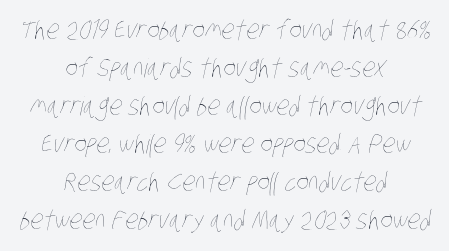
The leading is moderate, giving the passage an even texture. The space beneath each line is pristine and unruled. Compared with typical body copy, the letter spacing here is the same. Where is the straight margin? There isn't one; the lines are centered. The weight tops out at a normal text grade.
